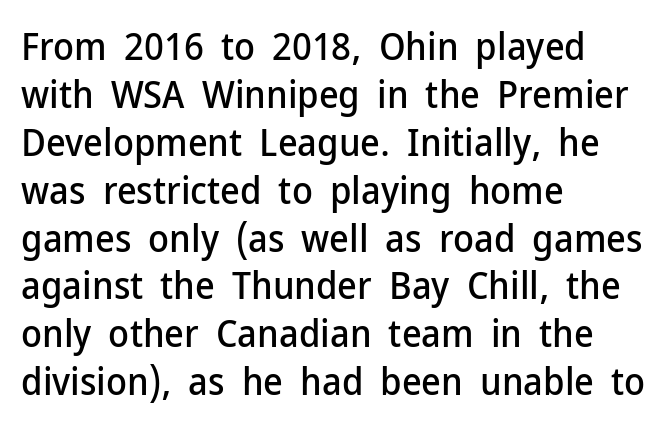
The image shows 38 px sans-serif type, upright; set left-aligned, normal line spacing (1.26x), normal letter spacing, not underlined; low stroke contrast and a medium x-height.
